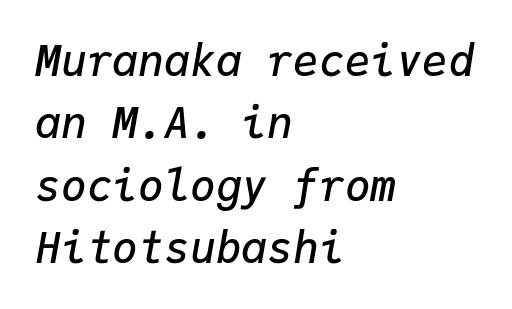
Q: Is the text bold? A: Semi-bold.
Q: Is the text italic (slanted)? A: Yes, it leans right by about 9 degrees.
Q: Is the text underlined? A: No.
Q: How is the paragraph aligned? A: Left-aligned.
Q: Is the spacing between letters normal or unusually wide? A: Normal.
Q: Is the spacing between lines tight, normal or loose? A: Normal.
Q: Width (condensed, normal, or wide)? A: Normal.
Q: Stroke contrast? A: Low.
Q: x-height? A: Medium.
Q: Monospaced? A: Yes.
